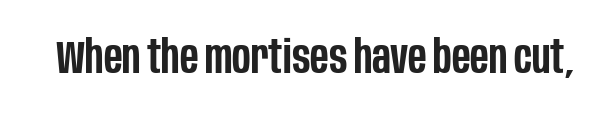
Descenders hang freely into open space. Its strokes are somewhat broadened, the hallmark of semibold type. Glyph-to-glyph distance matches everyday printed text. A sans-serif font was chosen for this passage.
